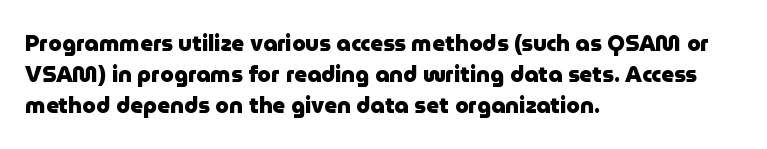
Q: Is the text bold? A: Yes.
Q: Is the text italic (slanted)? A: No, it is upright.
Q: Is the text underlined? A: No.
Q: How is the paragraph aligned? A: Left-aligned.
Q: Is the spacing between letters normal or unusually wide? A: Normal.
Q: Is the spacing between lines tight, normal or loose? A: Normal.
